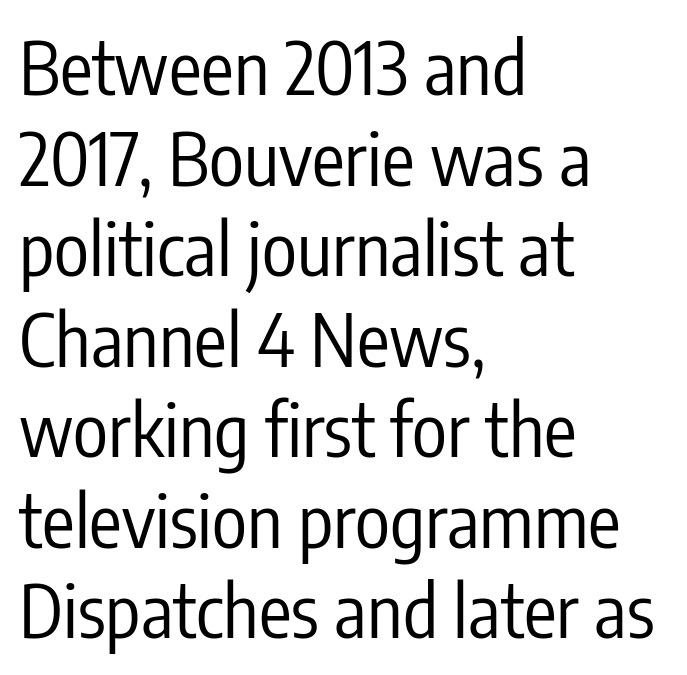
{"serif": "no", "italic": "no", "bold": "no", "weight": "regular", "width": "condensed", "stroke_contrast": "low", "x_height": "medium", "monospaced": "no", "underline": "no", "align": "left", "line_spacing_ratio": 1.24, "letter_spacing": "normal", "letter_spacing_em": 0.0, "glyph_px": 73}
